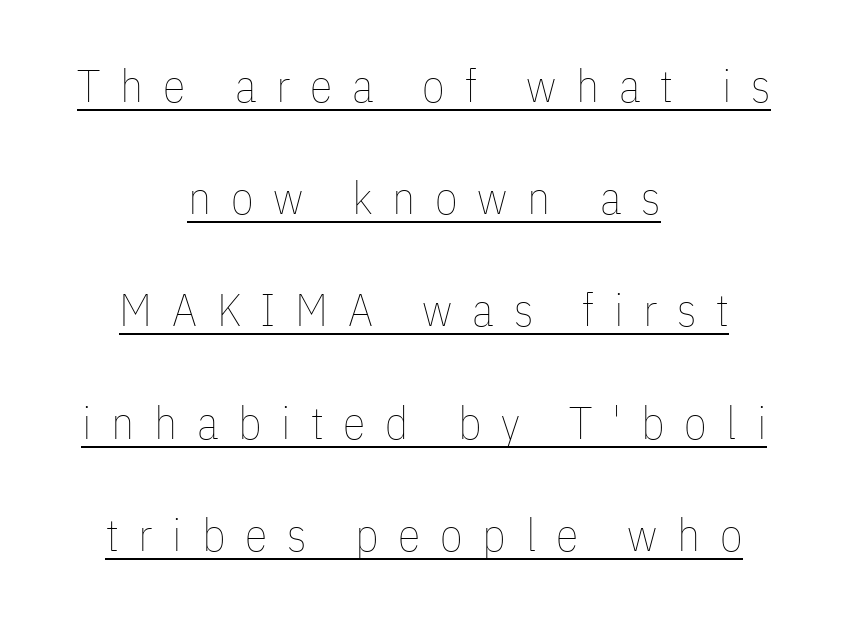
{"italic": "no", "bold": "no", "weight": "thin", "width": "condensed", "stroke_contrast": "low", "x_height": "medium", "monospaced": "no", "underline": "yes", "align": "center", "line_spacing": "loose", "line_spacing_ratio": 2.44, "letter_spacing": "wide", "letter_spacing_em": 0.43, "glyph_px": 46}
